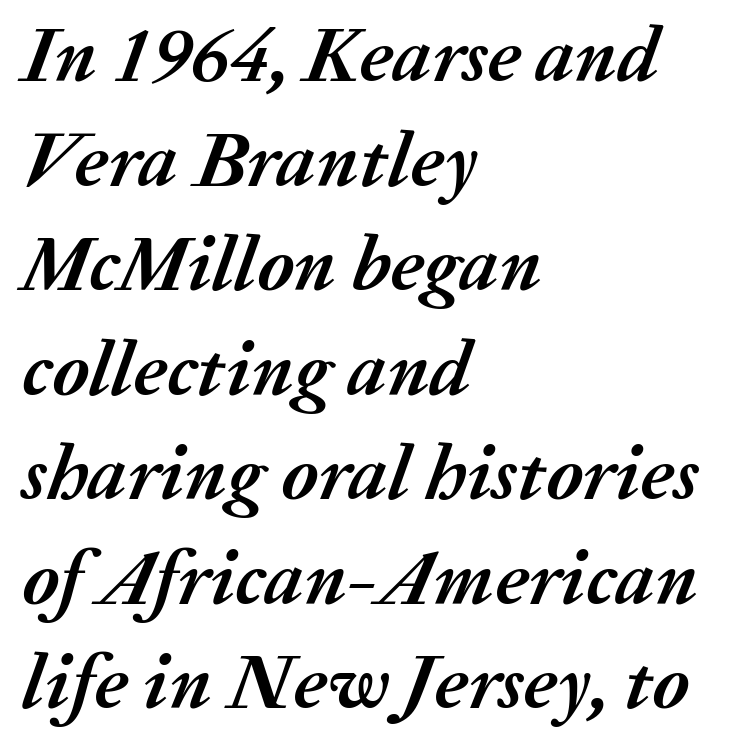
The image shows 78 px semibold type, italic (leaning right); set left-aligned, normal line spacing (1.34x), normal letter spacing, not underlined; medium stroke contrast and a medium x-height.
